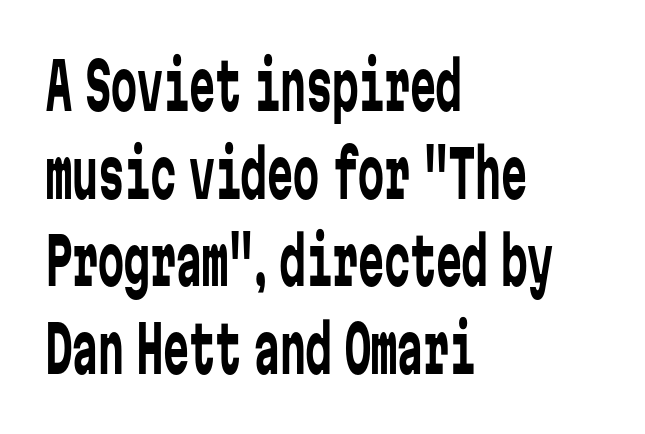
Is the letter spacing exaggerated? No — it looks like the ordinary default. Glance below the letters and you will spot only blank space. Is there any slant? The stems are plumb. Notice how descenders clear the ascenders below comfortably — that's standard leading. Fixed-width glyphs throughout — classic coding-font behaviour. All the whitespace from short lines collects on the right.
